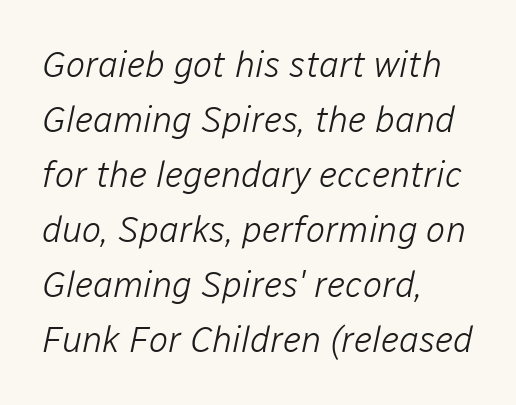
Q: Is the text bold? A: No.
Q: Is the text italic (slanted)? A: Yes, it leans right by about 12 degrees.
Q: Is the text underlined? A: No.
Q: How is the paragraph aligned? A: Left-aligned.
Q: Is the spacing between letters normal or unusually wide? A: Normal.
Q: Is the spacing between lines tight, normal or loose? A: Normal.
Q: Width (condensed, normal, or wide)? A: Normal.
Q: Stroke contrast? A: Low.
Q: x-height? A: Medium.
Q: Monospaced? A: No.
